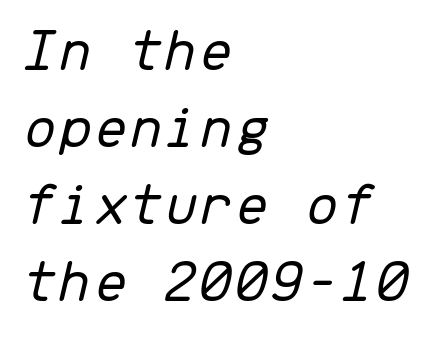
Q: Is the text bold? A: No.
Q: Is the text italic (slanted)? A: Yes, it leans right by about 13 degrees.
Q: Is the text underlined? A: No.
Q: How is the paragraph aligned? A: Left-aligned.
Q: Is the spacing between letters normal or unusually wide? A: Normal.
Q: Width (condensed, normal, or wide)? A: Normal.
Q: Stroke contrast? A: Low.
Q: x-height? A: Medium.
Q: Monospaced? A: Yes.
